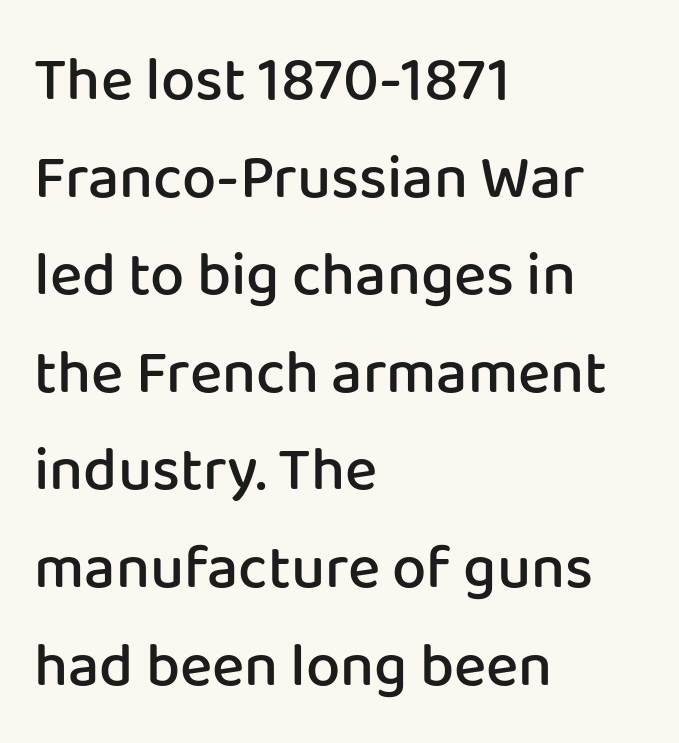
Q: Is the text bold? A: Semi-bold.
Q: Is the text italic (slanted)? A: No, it is upright.
Q: Is the typeface a serif or a sans-serif typeface? A: Sans-serif.
Q: Is the text underlined? A: No.
Q: How is the paragraph aligned? A: Left-aligned.
Q: Is the spacing between letters normal or unusually wide? A: Normal.
Q: Is the spacing between lines tight, normal or loose? A: Normal.
Q: Width (condensed, normal, or wide)? A: Normal.
Q: Stroke contrast? A: Low.
Q: x-height? A: Medium.
Q: Monospaced? A: No.
